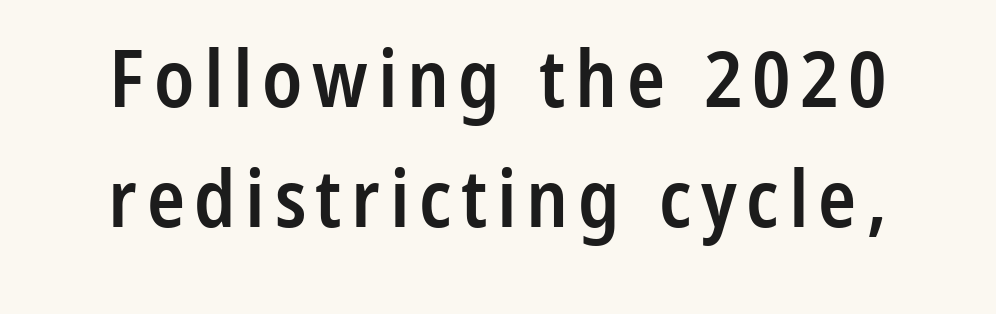
Q: Is the text bold? A: Semi-bold.
Q: Is the text italic (slanted)? A: No, it is upright.
Q: Is the typeface a serif or a sans-serif typeface? A: Sans-serif.
Q: Is the text underlined? A: No.
Q: Is the spacing between lines tight, normal or loose? A: Normal.
Q: Width (condensed, normal, or wide)? A: Condensed.
Q: Stroke contrast? A: Low.
Q: x-height? A: Medium.
Q: Monospaced? A: No.
